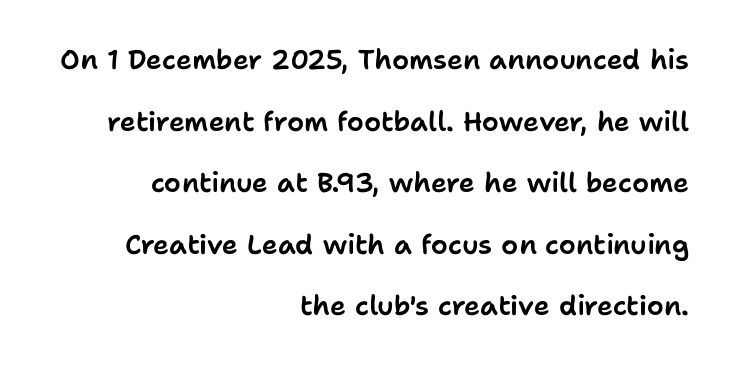
Q: Is the text italic (slanted)? A: No, it is upright.
Q: Is the text underlined? A: No.
Q: How is the paragraph aligned? A: Right-aligned.
Q: Is the spacing between letters normal or unusually wide? A: Normal.
Q: Is the spacing between lines tight, normal or loose? A: Loose.
